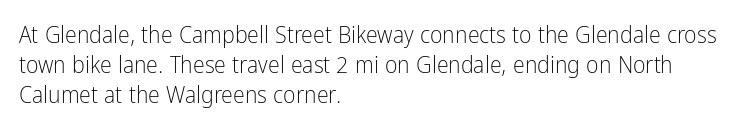
If you drew a line through each stem, it would be perfectly vertical. Tracking value appears to be zero — textbook default spacing. The rag falls on the right side of this text block. The face looks like a standard text weight, possibly lighter. The string is rendered with underlining switched off.
